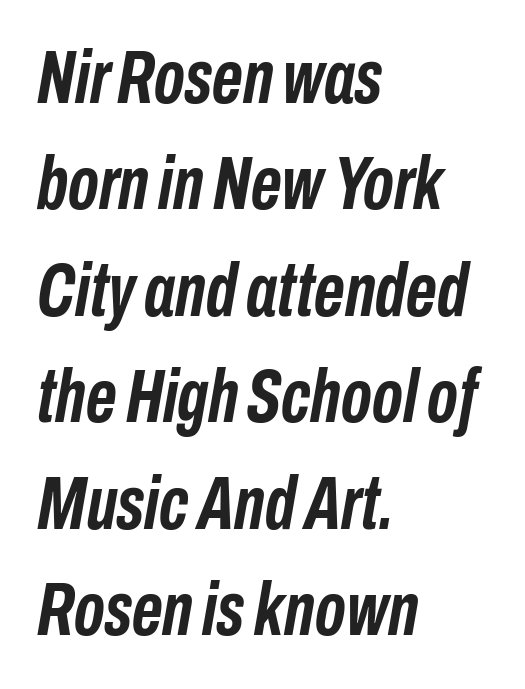
{"italic": "yes", "lean": "right", "slant_degrees": 10, "bold": "yes", "weight": "semibold", "width": "condensed", "stroke_contrast": "low", "x_height": "medium", "monospaced": "no", "underline": "no", "align": "left", "line_spacing": "normal", "line_spacing_ratio": 1.42, "letter_spacing": "normal", "letter_spacing_em": 0.0, "glyph_px": 75}
